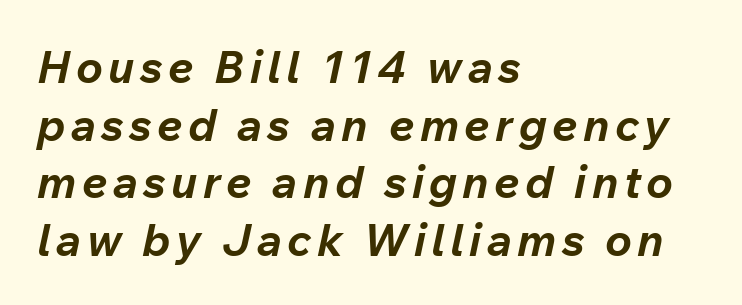
The image shows 45 px bold type, italic (leaning right); set left-aligned, normal line spacing (1.28x), not underlined; low stroke contrast and a medium x-height.
